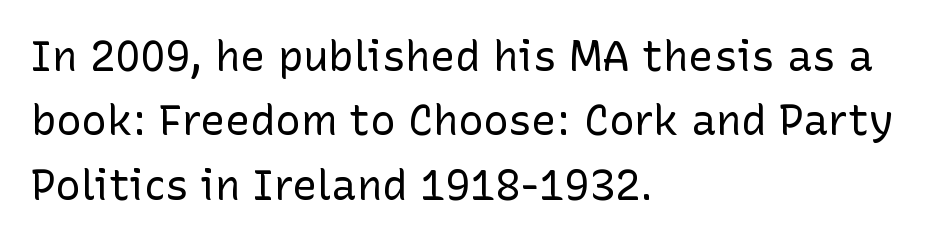
The image shows 42 px regular-weight sans-serif type, upright; set left-aligned, normal line spacing (1.53x), normal letter spacing, not underlined; low stroke contrast and a medium x-height.
